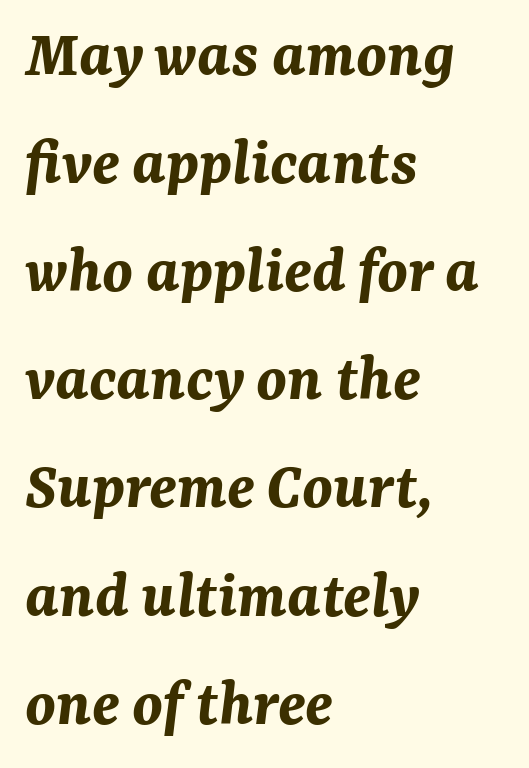
The leading is moderate, giving the passage an even texture. The passage shown has conventional tracking throughout. These lines are rendered in a variable-pitch font. Letters rest on an invisible, unmarked baseline. Strokes here are thick enough to call this a true bold. Looking at the ascenders, they clearly lean.
